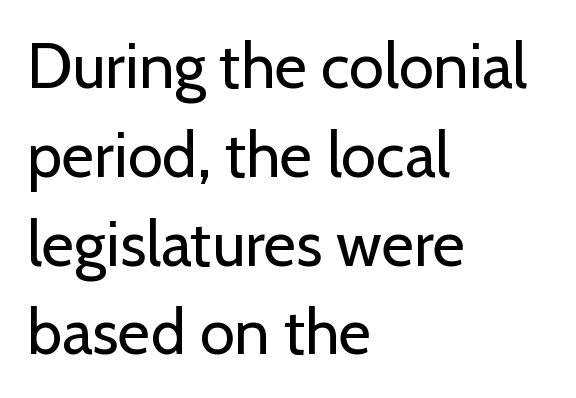
The image shows 63 px regular-weight sans-serif type, upright; set left-aligned, normal line spacing (1.41x), normal letter spacing, not underlined; low stroke contrast and a medium x-height.
